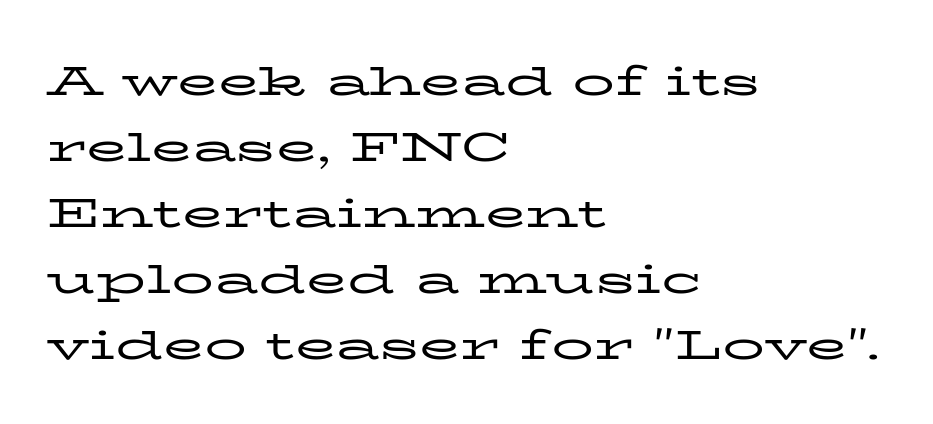
Q: Is the text bold? A: No.
Q: Is the text italic (slanted)? A: No, it is upright.
Q: Is the typeface a serif or a sans-serif typeface? A: Serif.
Q: Is the text underlined? A: No.
Q: How is the paragraph aligned? A: Left-aligned.
Q: Is the spacing between letters normal or unusually wide? A: Normal.
Q: Is the spacing between lines tight, normal or loose? A: Normal.
Q: Width (condensed, normal, or wide)? A: Wide.
Q: Stroke contrast? A: Low.
Q: x-height? A: Medium.
Q: Monospaced? A: No.
